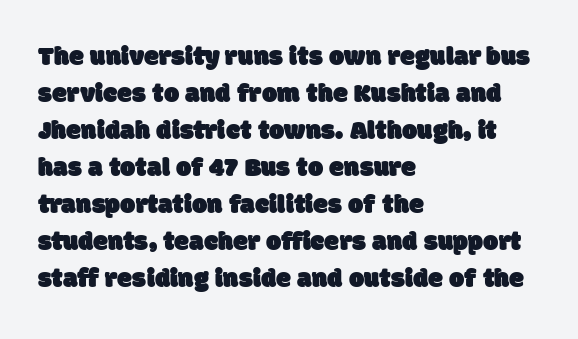
{"underline": "no", "align": "left", "line_spacing": "normal", "line_spacing_ratio": 1.37, "letter_spacing": "normal", "letter_spacing_em": 0.0, "glyph_px": 27}
